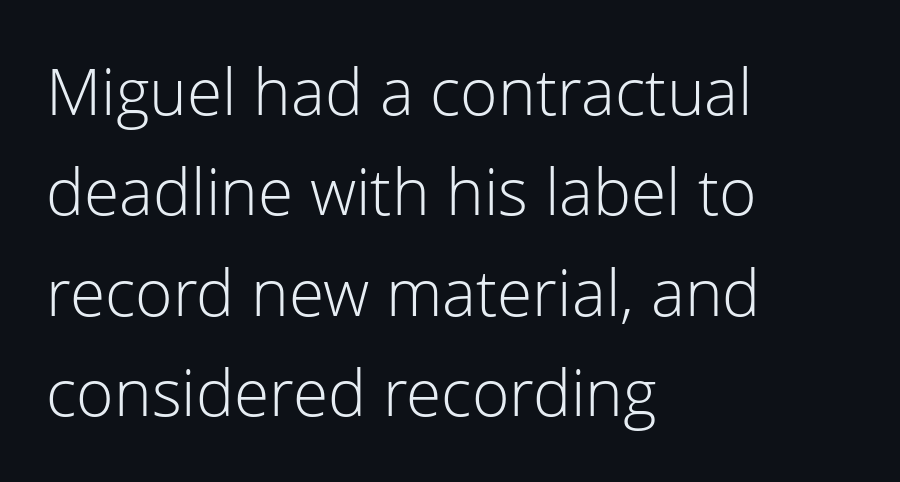
The image shows 64 px light sans-serif type, upright; set left-aligned, normal line spacing (1.57x), normal letter spacing, not underlined; low stroke contrast and a medium x-height.
